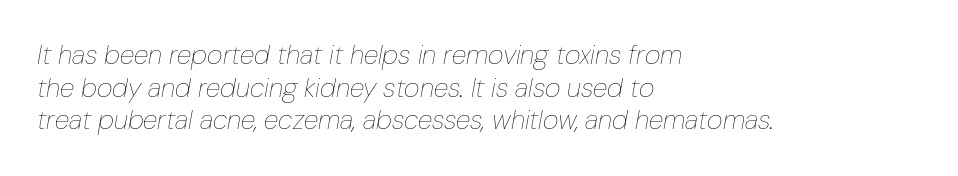
Designer's note — italics engaged. A typesetter would call this zero additional tracking. The passage shown is not bold in any degree. These lines stack with their left ends in a neat column. Clear beneath every line of the passage.
